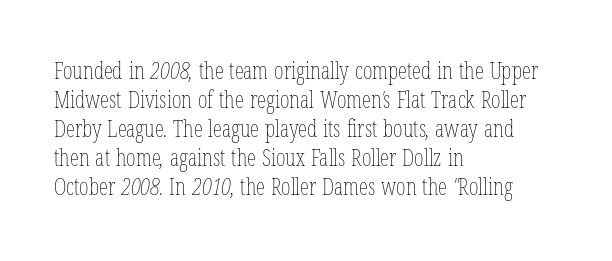
{"bold": "no", "underline": "no", "align": "left", "line_spacing": "normal", "line_spacing_ratio": 1.26, "letter_spacing": "normal", "letter_spacing_em": 0.0, "glyph_px": 23}
